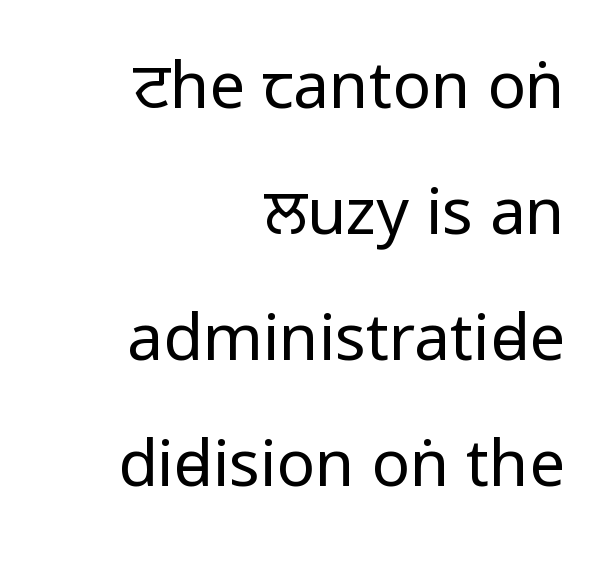
Q: Is the text bold? A: No.
Q: Is the text italic (slanted)? A: No, it is upright.
Q: Is the typeface a serif or a sans-serif typeface? A: Sans-serif.
Q: Is the text underlined? A: No.
Q: How is the paragraph aligned? A: Right-aligned.
Q: Is the spacing between letters normal or unusually wide? A: Normal.
Q: Is the spacing between lines tight, normal or loose? A: Loose.
Q: Width (condensed, normal, or wide)? A: Condensed.
Q: Stroke contrast? A: Low.
Q: x-height? A: Large.
Q: Monospaced? A: No.
